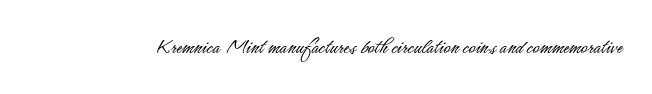
{"bold": "no", "underline": "no", "letter_spacing": "normal", "letter_spacing_em": 0.0, "glyph_px": 23}
